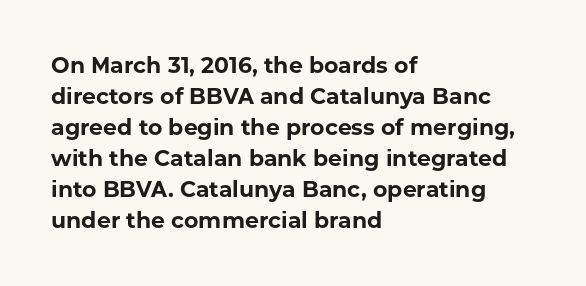
Q: Is the text bold? A: Yes.
Q: Is the text italic (slanted)? A: No, it is upright.
Q: Is the text underlined? A: No.
Q: How is the paragraph aligned? A: Left-aligned.
Q: Is the spacing between letters normal or unusually wide? A: Normal.
Q: Is the spacing between lines tight, normal or loose? A: Normal.
